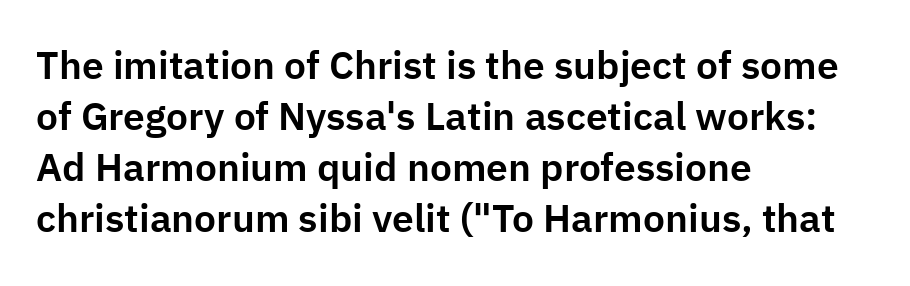
Look at the tracking — it's just the regular setting, nothing added. Line starts are locked; line ends wander. The passage shown is typeset with a sans-serif family. Words float on clear page, feet unadorned. Each letter keeps its own natural width here, so spacing adapts to shape.
